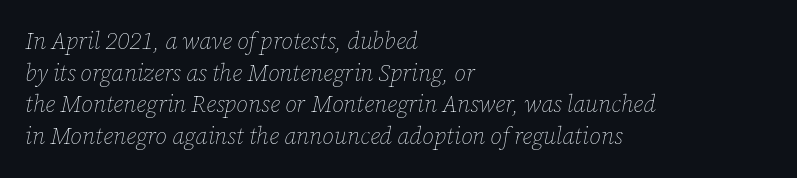
Q: Is the text bold? A: No.
Q: Is the text italic (slanted)? A: Yes, it leans right by about 12 degrees.
Q: Is the text underlined? A: No.
Q: How is the paragraph aligned? A: Left-aligned.
Q: Is the spacing between letters normal or unusually wide? A: Normal.
Q: Is the spacing between lines tight, normal or loose? A: Normal.
